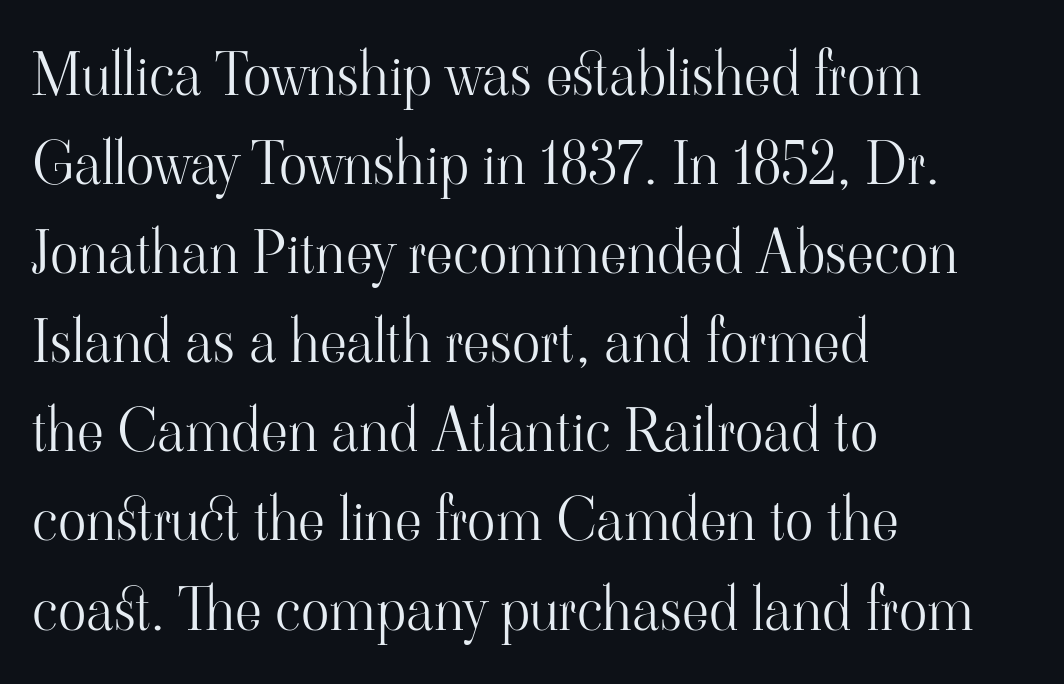
{"serif": "yes", "italic": "no", "bold": "no", "weight": "light", "width": "normal", "stroke_contrast": "high", "x_height": "small", "monospaced": "no", "underline": "no", "align": "left", "line_spacing": "normal", "line_spacing_ratio": 1.51, "letter_spacing": "normal", "letter_spacing_em": 0.0, "glyph_px": 59}
